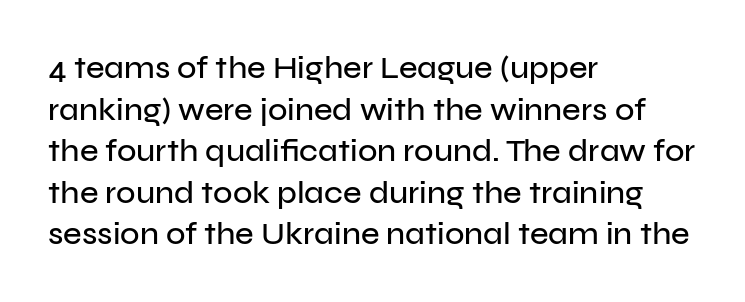
These lines were composed using upright roman letters. The horizontal fit of the characters is conventional and even. The rows are spaced the way most documents space them. Rule under the text: the space is simply empty. This sample has the flowing, uneven cadence of proportional lettering.
